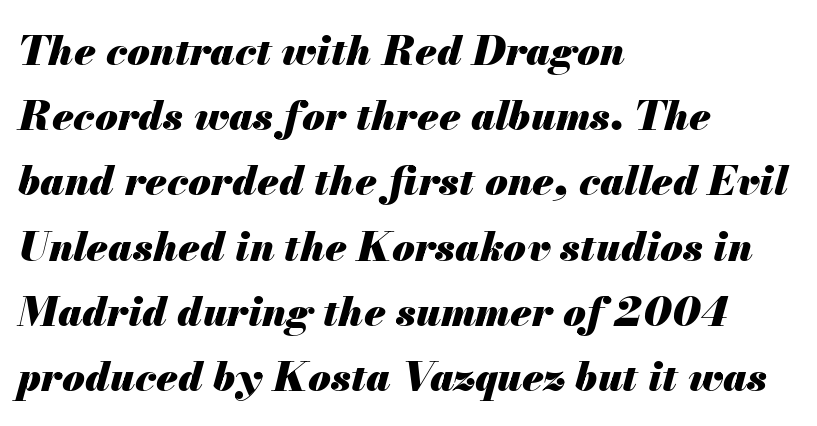
Q: Is the text bold? A: Yes.
Q: Is the text italic (slanted)? A: Yes, it leans right by about 13 degrees.
Q: Is the text underlined? A: No.
Q: How is the paragraph aligned? A: Left-aligned.
Q: Is the spacing between letters normal or unusually wide? A: Normal.
Q: Is the spacing between lines tight, normal or loose? A: Normal.
Q: Width (condensed, normal, or wide)? A: Normal.
Q: Stroke contrast? A: Medium.
Q: x-height? A: Small.
Q: Monospaced? A: No.
